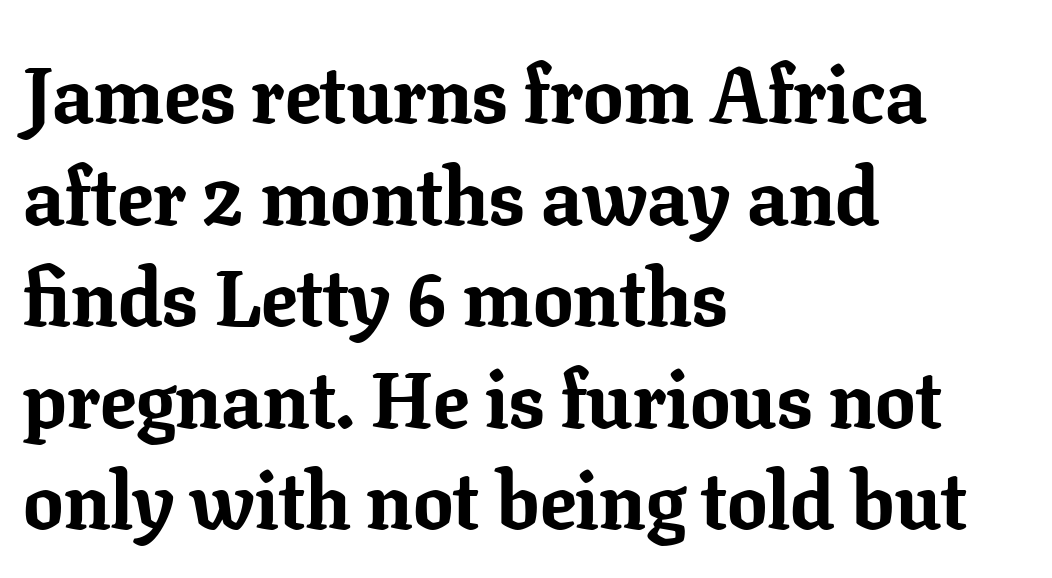
{"serif": "yes", "italic": "no", "bold": "yes", "weight": "bold", "width": "normal", "stroke_contrast": "low", "x_height": "medium", "monospaced": "no", "underline": "no", "align": "left", "line_spacing": "normal", "line_spacing_ratio": 1.27, "letter_spacing": "normal", "letter_spacing_em": 0.0, "glyph_px": 80}
